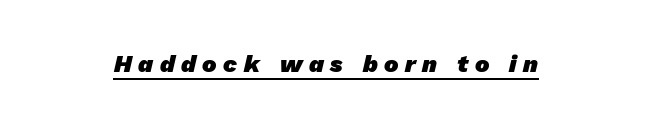
Every word sits above its own underline. Heavy, bold letterforms. Compared with typical body copy, the letter spacing here is much looser.
